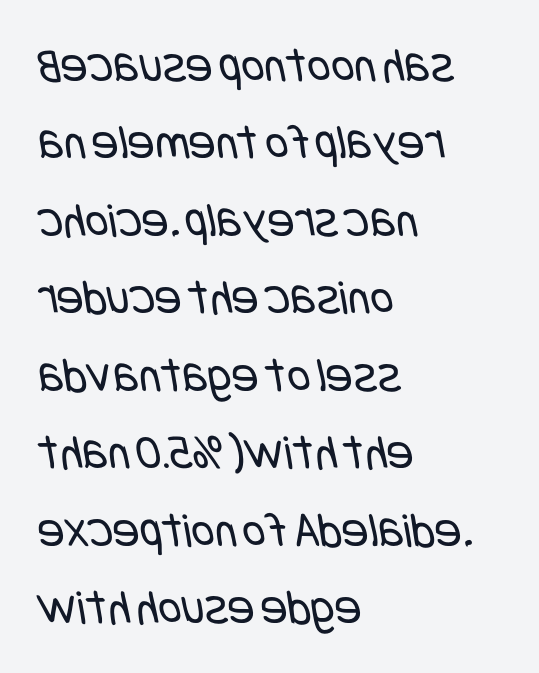
This rendering leaves character spacing at its baseline value. Clear beneath every line of the passage. Classification — sans serif. The vertical gap from one line to the next is medium.
